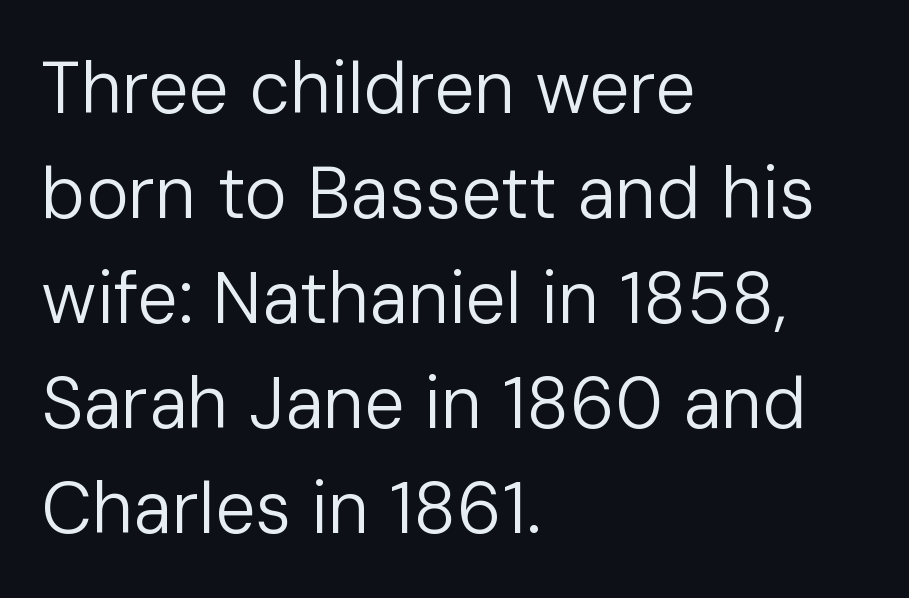
Q: Is the text bold? A: No.
Q: Is the text italic (slanted)? A: No, it is upright.
Q: Is the typeface a serif or a sans-serif typeface? A: Sans-serif.
Q: Is the text underlined? A: No.
Q: How is the paragraph aligned? A: Left-aligned.
Q: Is the spacing between letters normal or unusually wide? A: Normal.
Q: Is the spacing between lines tight, normal or loose? A: Normal.
Q: Width (condensed, normal, or wide)? A: Normal.
Q: Stroke contrast? A: Low.
Q: x-height? A: Medium.
Q: Monospaced? A: No.
